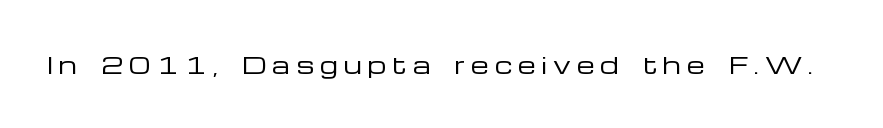
Q: Is the text bold? A: No.
Q: Is the text italic (slanted)? A: No, it is upright.
Q: Is the text underlined? A: No.
Q: Is the spacing between letters normal or unusually wide? A: Unusually wide.
